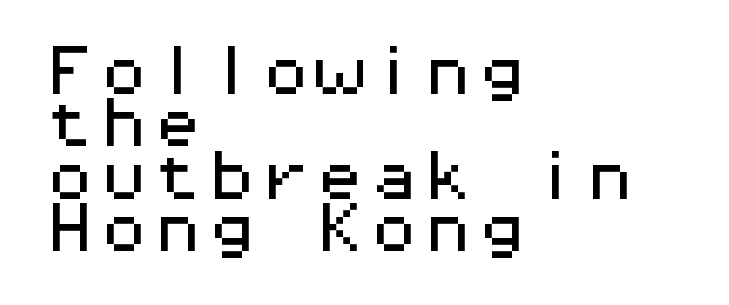
Q: Is the text italic (slanted)? A: No, it is upright.
Q: Is the typeface a serif or a sans-serif typeface? A: Sans-serif.
Q: Is the text underlined? A: No.
Q: How is the paragraph aligned? A: Left-aligned.
Q: Is the spacing between letters normal or unusually wide? A: Normal.
Q: Is the spacing between lines tight, normal or loose? A: Tight.
Q: Width (condensed, normal, or wide)? A: Wide.
Q: Stroke contrast? A: Medium.
Q: x-height? A: Medium.
Q: Monospaced? A: Yes.
